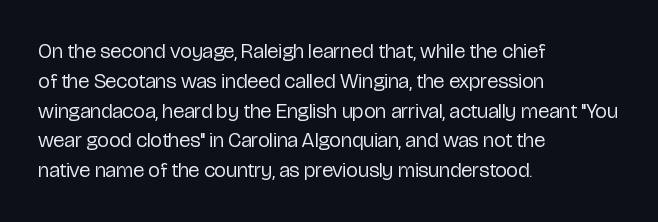
The image shows 21 px text type, upright; set left-aligned, normal line spacing (1.42x), normal letter spacing, not underlined.
